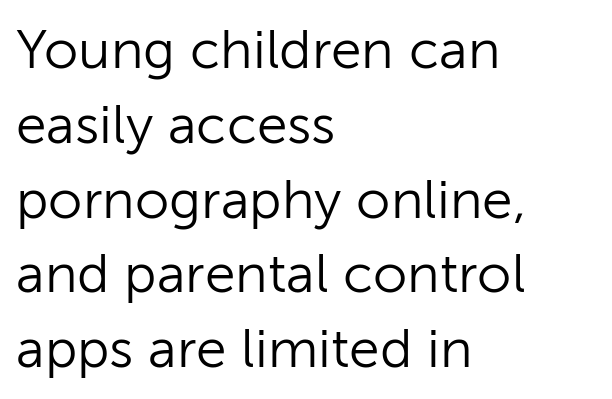
The text was rendered using a sans face with plain stroke endings. The foot of each line stays bare and open. These lines stack with their left ends in a neat column. Heaviness? Minimal to ordinary, like unemphasized prose. Tall strokes in this sample are plumb rather than angled.
